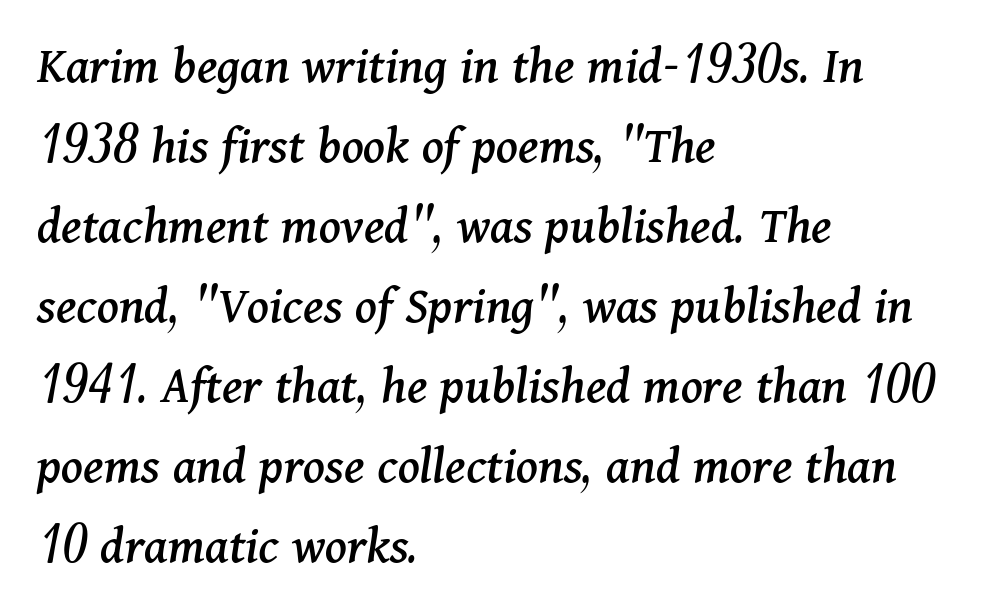
Letter spacing: default. A student would call this left alignment; a typographer would say flush left, rag right. Rows of type keep a routine distance in the vertical direction. The glyphs in this specimen are seriffed. The space directly below the letters is spotless. The rendering uses natural spacing where letterforms have individual widths.
